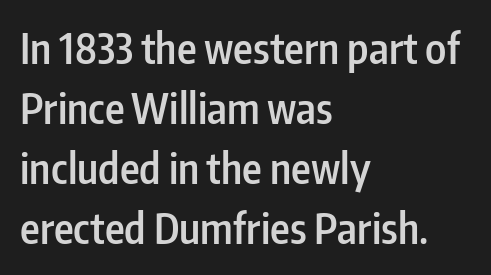
Q: Is the text bold? A: Semi-bold.
Q: Is the text italic (slanted)? A: No, it is upright.
Q: Is the typeface a serif or a sans-serif typeface? A: Sans-serif.
Q: Is the text underlined? A: No.
Q: How is the paragraph aligned? A: Left-aligned.
Q: Is the spacing between letters normal or unusually wide? A: Normal.
Q: Is the spacing between lines tight, normal or loose? A: Normal.
Q: Width (condensed, normal, or wide)? A: Condensed.
Q: Stroke contrast? A: Low.
Q: x-height? A: Medium.
Q: Monospaced? A: No.
